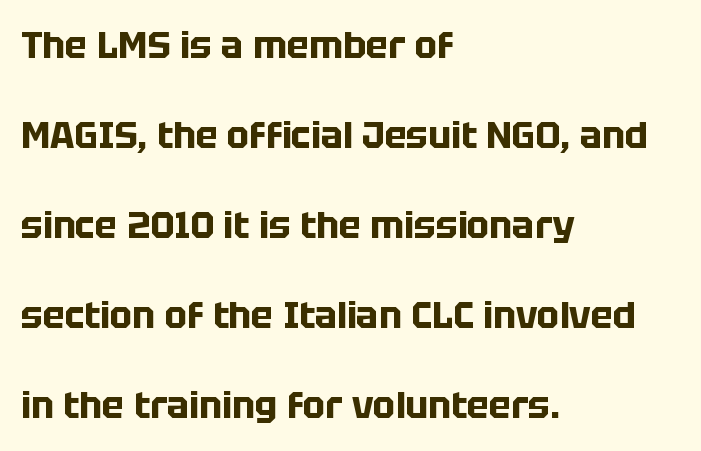
Q: Is the text bold? A: Yes.
Q: Is the text italic (slanted)? A: No, it is upright.
Q: Is the typeface a serif or a sans-serif typeface? A: Sans-serif.
Q: Is the text underlined? A: No.
Q: How is the paragraph aligned? A: Left-aligned.
Q: Is the spacing between letters normal or unusually wide? A: Normal.
Q: Is the spacing between lines tight, normal or loose? A: Loose.
Q: Width (condensed, normal, or wide)? A: Normal.
Q: Stroke contrast? A: Low.
Q: x-height? A: Large.
Q: Monospaced? A: No.
